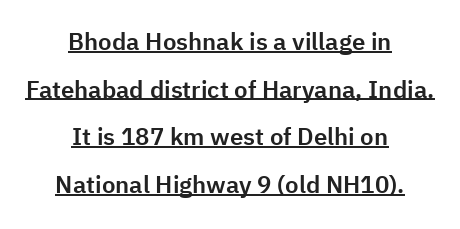
{"italic": "no", "underline": "yes", "align": "center", "line_spacing": "loose", "line_spacing_ratio": 1.98, "letter_spacing": "normal", "letter_spacing_em": 0.0, "glyph_px": 24}
